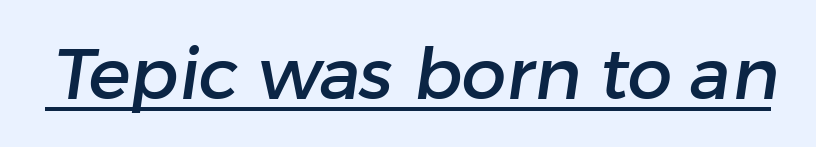
I'd call this a sans setting — the letters go barefoot. Compared with typical body copy, the letter spacing here is the same. Caption: lettering with a line underneath. The face used here is proportionally spaced, like ordinary book or web type.
